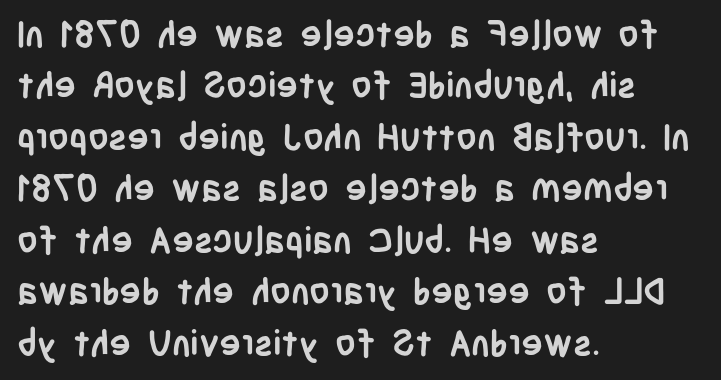
The compositor pushed each line to the left boundary. Words float on clear page, feet unadorned. Summary of vertical rhythm: regular, with standard interline spacing. Unlike italic type, these characters show no tilt at all.
